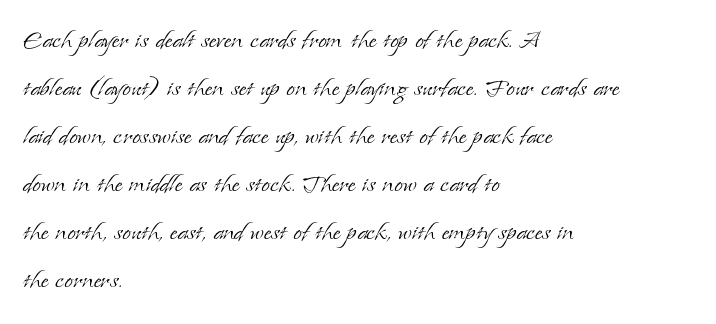
{"serif": "yes", "bold": "no", "weight": "light", "width": "normal", "stroke_contrast": "low", "x_height": "small", "monospaced": "no", "underline": "no", "align": "left", "line_spacing": "normal", "line_spacing_ratio": 1.55, "letter_spacing": "normal", "letter_spacing_em": 0.0, "glyph_px": 31}
